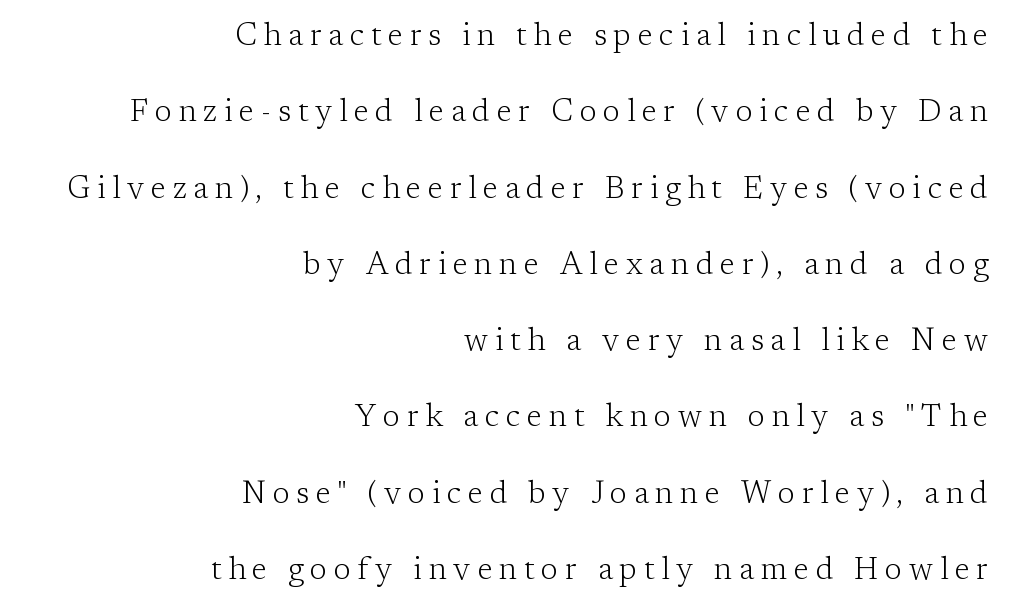
The image shows 31 px light serif type, upright; set right-aligned, loose line spacing (2.46x), unusually wide letter spacing (+0.22 em), not underlined; low stroke contrast and a medium x-height.
